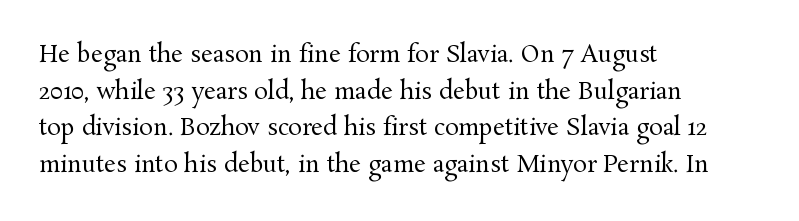
Notice how descenders clear the ascenders below comfortably — that's standard leading. Heft: none added — not bold. Posture: upright roman. The tracking reads as untouched default to a designer's eye. If you drew a ruler down the left edge, every line would touch it.
